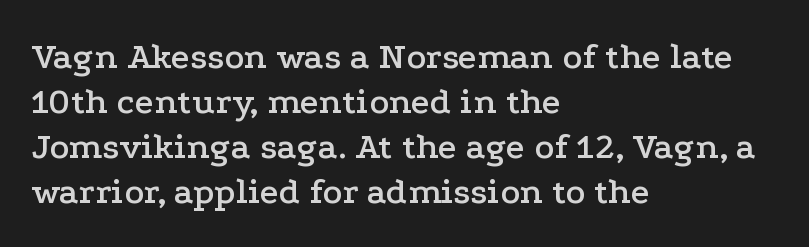
{"serif": "yes", "italic": "no", "width": "wide", "stroke_contrast": "low", "x_height": "medium", "monospaced": "no", "underline": "no", "align": "left", "line_spacing_ratio": 1.22, "letter_spacing": "normal", "letter_spacing_em": 0.0, "glyph_px": 37}
